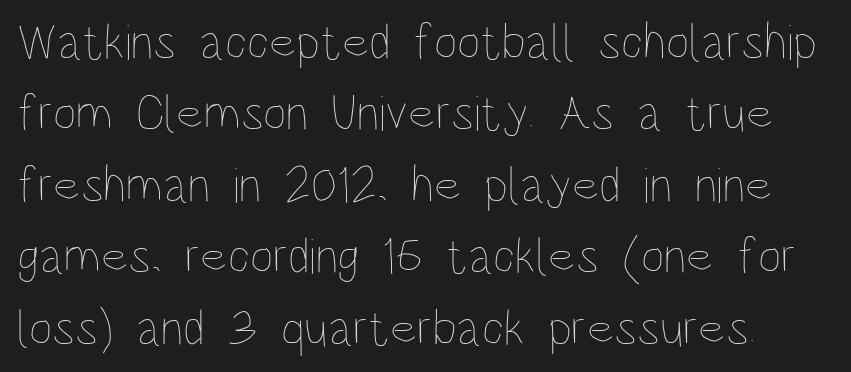
Rendered with straight, roman letterforms. Is the letter spacing exaggerated? No — it looks like the ordinary default. The space directly below the letters is spotless. Each letter keeps its own natural width here, so spacing adapts to shape.
